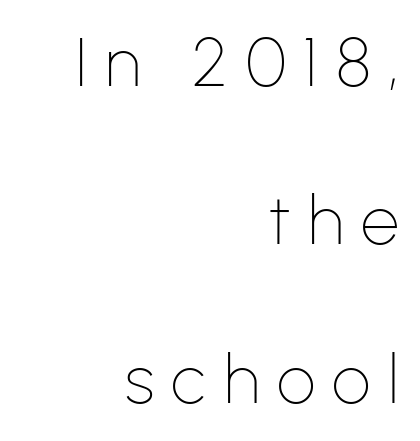
The typography opts for an upright posture over an oblique one. Is this a sans? Yes — the strokes have no serifs. You could not count columns in this text — the font is proportionally spaced. Compared with a flush-left layout, this one pins lines to the opposite, right side. Descenders are the only things crossing below the line. In terms of letterspacing, this is a distinctly airy, spread setting.
